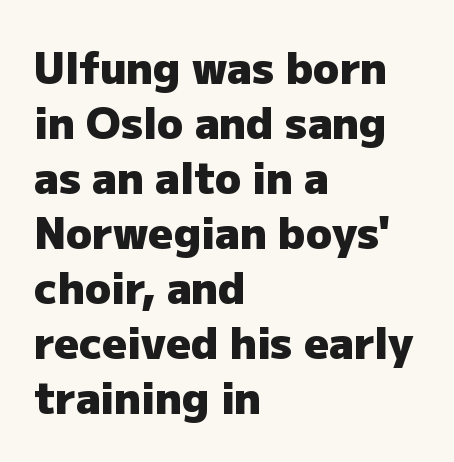
Q: Is the text bold? A: Yes.
Q: Is the text italic (slanted)? A: No, it is upright.
Q: Is the typeface a serif or a sans-serif typeface? A: Sans-serif.
Q: Is the text underlined? A: No.
Q: How is the paragraph aligned? A: Left-aligned.
Q: Is the spacing between letters normal or unusually wide? A: Normal.
Q: Is the spacing between lines tight, normal or loose? A: Normal.
Q: Width (condensed, normal, or wide)? A: Normal.
Q: Stroke contrast? A: Low.
Q: x-height? A: Medium.
Q: Monospaced? A: No.
